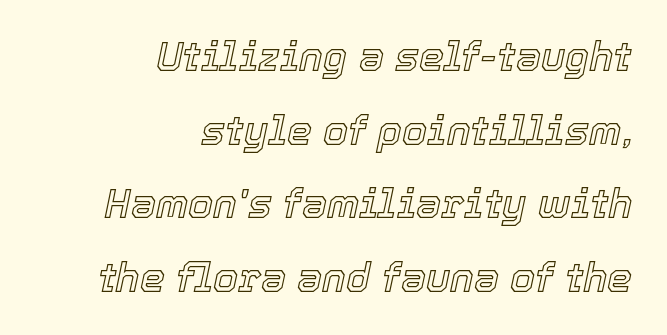
Q: Is the text italic (slanted)? A: Yes, it leans right by about 12 degrees.
Q: Is the text underlined? A: No.
Q: How is the paragraph aligned? A: Right-aligned.
Q: Is the spacing between letters normal or unusually wide? A: Normal.
Q: Width (condensed, normal, or wide)? A: Normal.
Q: x-height? A: Medium.
Q: Monospaced? A: No.
